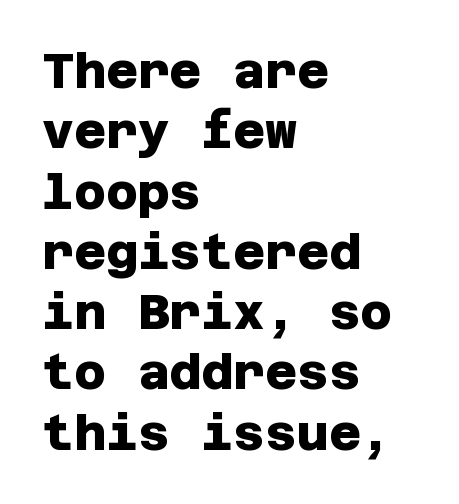
The image shows 49 px heavy sans-serif type; set left-aligned, line spacing 1.23x, normal letter spacing, not underlined; low stroke contrast and a large x-height.
